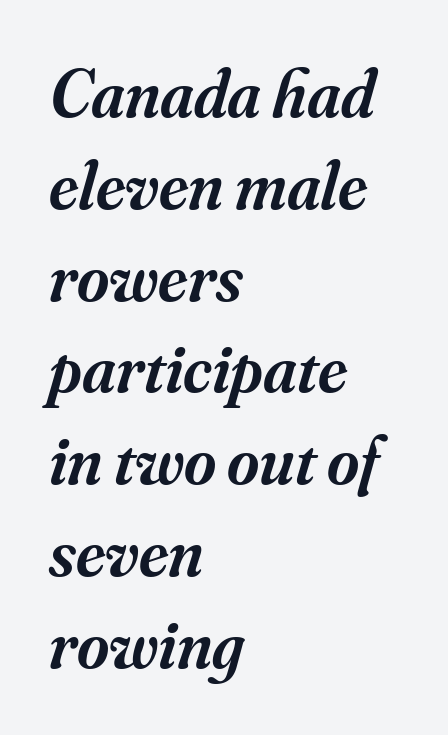
The image shows 69 px semibold serif type, italic (leaning right); set left-aligned, normal line spacing (1.33x), normal letter spacing, not underlined; medium stroke contrast and a small x-height.
